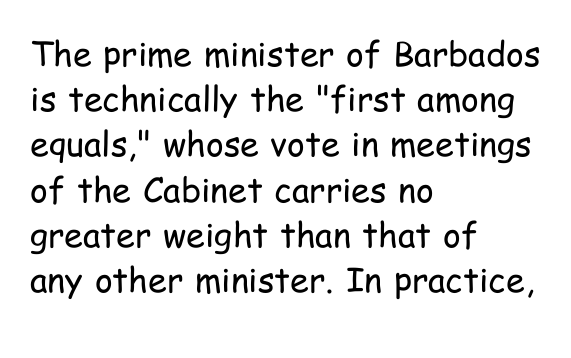
{"serif": "no", "italic": "no", "bold": "no", "weight": "regular", "width": "condensed", "stroke_contrast": "low", "x_height": "medium", "monospaced": "no", "underline": "no", "align": "left", "line_spacing": "normal", "line_spacing_ratio": 1.33, "letter_spacing": "normal", "letter_spacing_em": 0.0, "glyph_px": 34}
